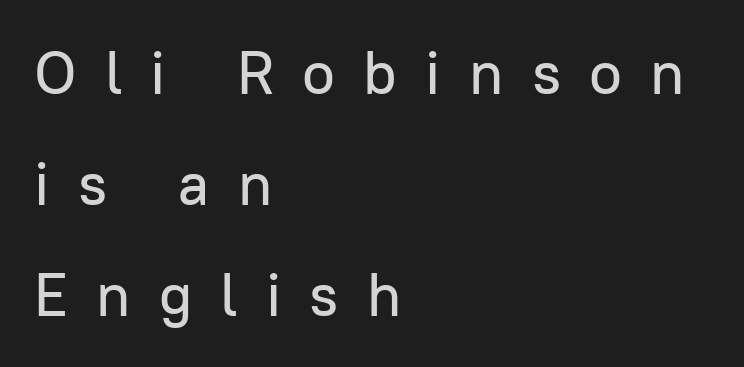
Q: Is the text italic (slanted)? A: No, it is upright.
Q: Is the typeface a serif or a sans-serif typeface? A: Sans-serif.
Q: Is the text underlined? A: No.
Q: How is the paragraph aligned? A: Left-aligned.
Q: Is the spacing between letters normal or unusually wide? A: Unusually wide.
Q: Width (condensed, normal, or wide)? A: Normal.
Q: Stroke contrast? A: Low.
Q: x-height? A: Medium.
Q: Monospaced? A: No.
